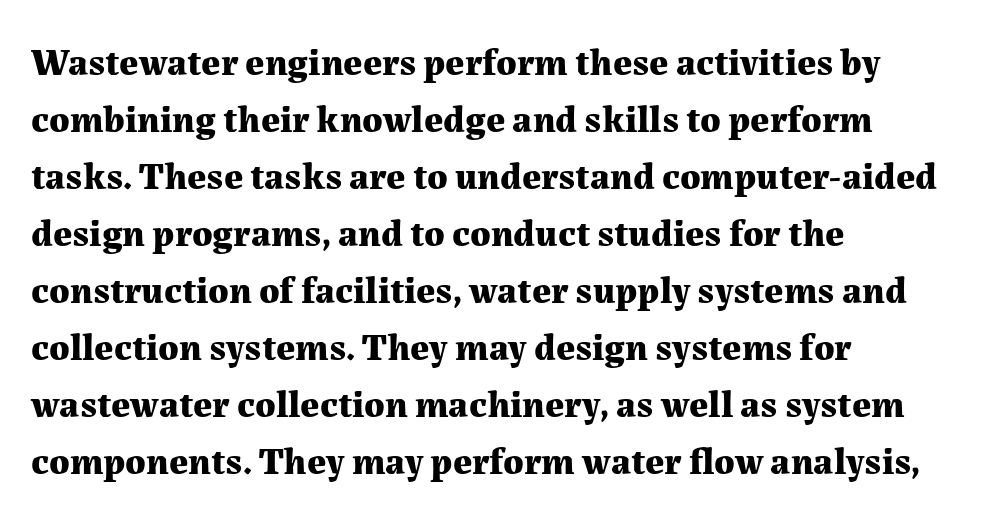
Q: Is the text bold? A: Yes.
Q: Is the text italic (slanted)? A: No, it is upright.
Q: Is the typeface a serif or a sans-serif typeface? A: Serif.
Q: Is the text underlined? A: No.
Q: How is the paragraph aligned? A: Left-aligned.
Q: Is the spacing between letters normal or unusually wide? A: Normal.
Q: Is the spacing between lines tight, normal or loose? A: Normal.
Q: Width (condensed, normal, or wide)? A: Normal.
Q: Stroke contrast? A: Medium.
Q: x-height? A: Medium.
Q: Monospaced? A: No.
